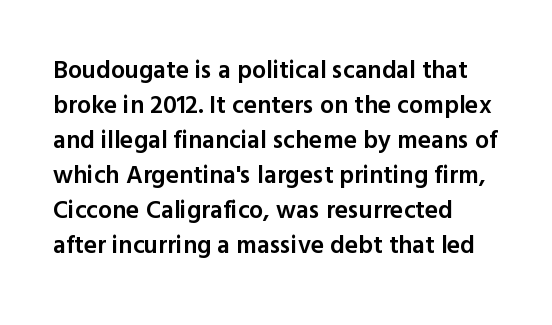
Q: Is the text bold? A: Semi-bold.
Q: Is the text italic (slanted)? A: No, it is upright.
Q: Is the text underlined? A: No.
Q: How is the paragraph aligned? A: Left-aligned.
Q: Is the spacing between letters normal or unusually wide? A: Normal.
Q: Is the spacing between lines tight, normal or loose? A: Normal.
